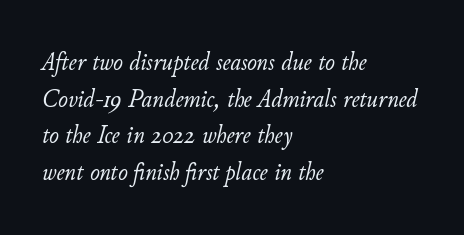
The image shows 26 px text type, italic (leaning right); set left-aligned, normal line spacing (1.41x), normal letter spacing, not underlined.
